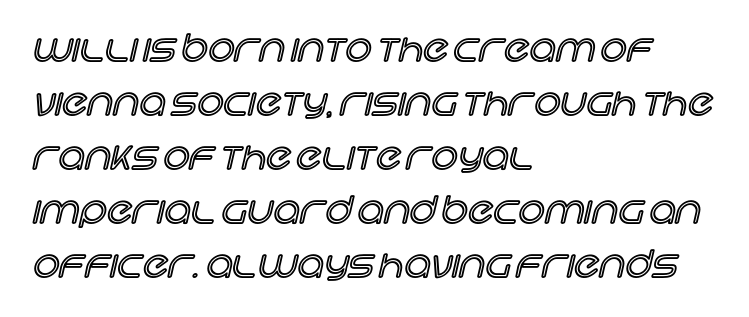
Q: Is the text italic (slanted)? A: Yes.
Q: Is the text underlined? A: No.
Q: How is the paragraph aligned? A: Left-aligned.
Q: Is the spacing between letters normal or unusually wide? A: Normal.
Q: Is the spacing between lines tight, normal or loose? A: Normal.
Q: Width (condensed, normal, or wide)? A: Normal.
Q: x-height? A: Large.
Q: Monospaced? A: No.
